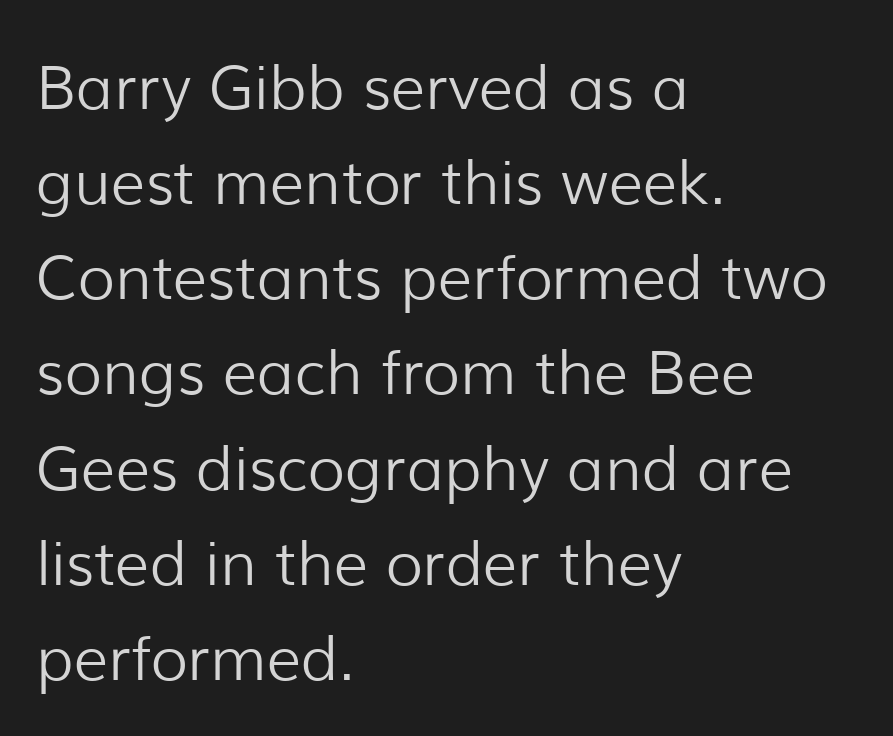
{"serif": "no", "italic": "no", "bold": "no", "weight": "light", "width": "normal", "stroke_contrast": "low", "x_height": "medium", "monospaced": "no", "underline": "no", "align": "left", "line_spacing": "normal", "line_spacing_ratio": 1.56, "letter_spacing": "normal", "letter_spacing_em": 0.0, "glyph_px": 61}
